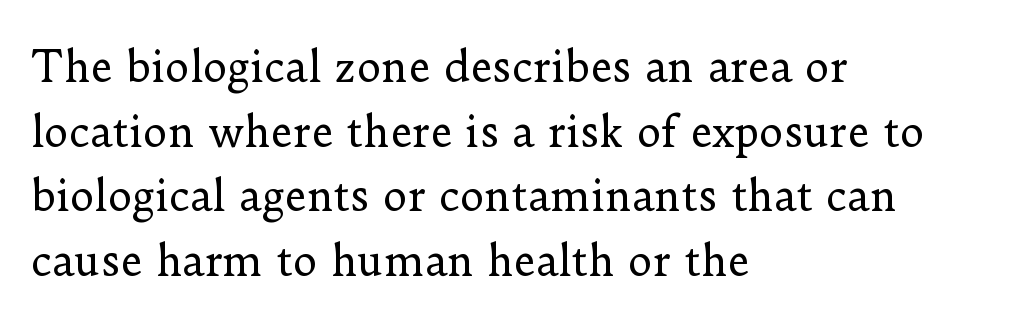
Q: Is the text bold? A: No.
Q: Is the text italic (slanted)? A: No, it is upright.
Q: Is the typeface a serif or a sans-serif typeface? A: Serif.
Q: Is the text underlined? A: No.
Q: How is the paragraph aligned? A: Left-aligned.
Q: Is the spacing between letters normal or unusually wide? A: Normal.
Q: Is the spacing between lines tight, normal or loose? A: Normal.
Q: Width (condensed, normal, or wide)? A: Normal.
Q: Stroke contrast? A: Low.
Q: x-height? A: Small.
Q: Monospaced? A: No.
